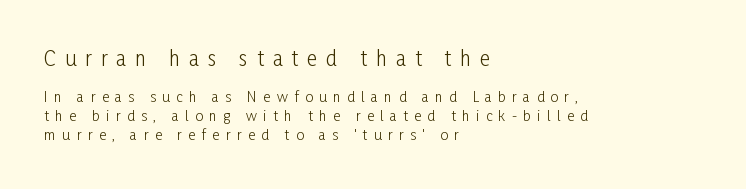
Caption: expanded tracking, letters set apart. Letters have the restrained weight of plain body copy at most. Reading down the column, the eye jumps a familiar distance to each next line. Is there any slant? The stems are plumb. Honestly, there is no underline to notice here at all. A student would notice the top passage is typeset larger than what follows.
